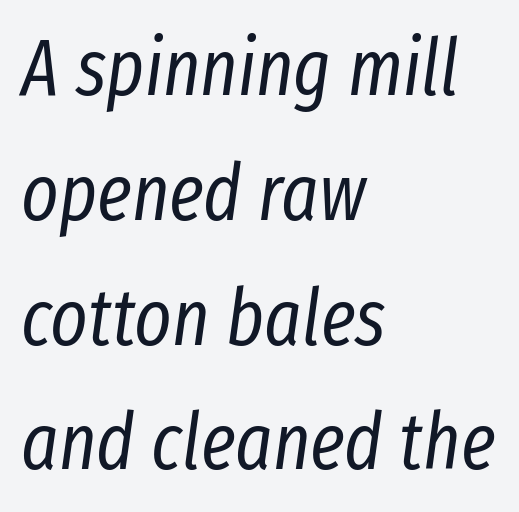
The image shows 79 px regular-weight, condensed type, italic (leaning right); set left-aligned, normal line spacing (1.58x), normal letter spacing, not underlined; low stroke contrast and a medium x-height.
